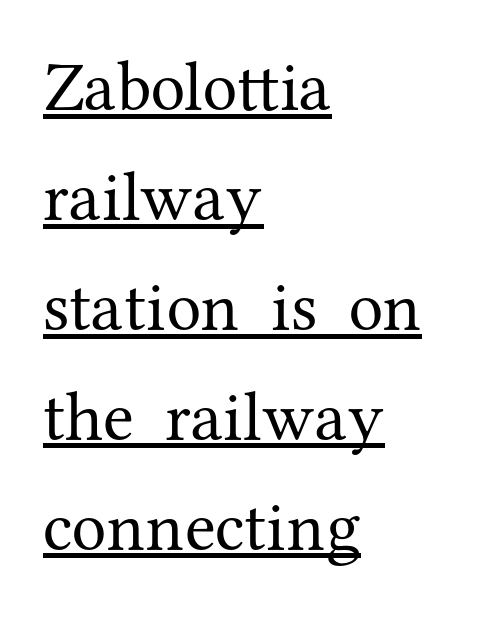
Q: Is the text bold? A: No.
Q: Is the text italic (slanted)? A: No, it is upright.
Q: Is the typeface a serif or a sans-serif typeface? A: Serif.
Q: Is the text underlined? A: Yes.
Q: How is the paragraph aligned? A: Left-aligned.
Q: Is the spacing between letters normal or unusually wide? A: Normal.
Q: Is the spacing between lines tight, normal or loose? A: Normal.
Q: Width (condensed, normal, or wide)? A: Normal.
Q: Stroke contrast? A: Medium.
Q: x-height? A: Medium.
Q: Monospaced? A: No.
